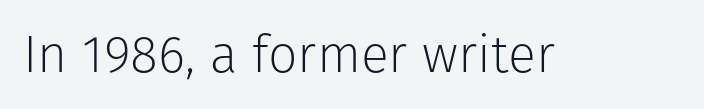
{"serif": "no", "italic": "no", "bold": "no", "weight": "light", "width": "normal", "stroke_contrast": "low", "x_height": "medium", "monospaced": "no", "underline": "no", "letter_spacing": "normal", "letter_spacing_em": 0.0, "glyph_px": 52}
